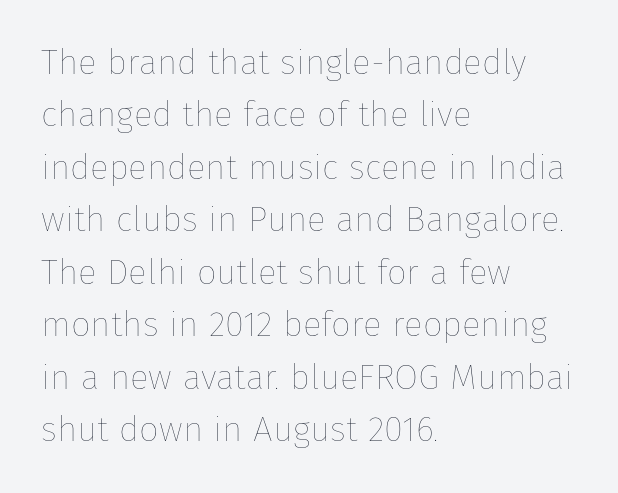
The image shows 35 px thin type, upright; set left-aligned, normal line spacing (1.5x), normal letter spacing, not underlined; low stroke contrast and a medium x-height.
